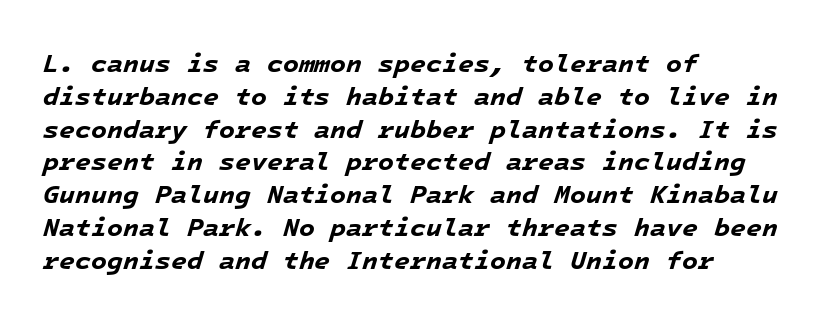
The image shows 26 px bold type, italic (leaning right); set left-aligned, normal line spacing (1.26x), normal letter spacing, not underlined.
